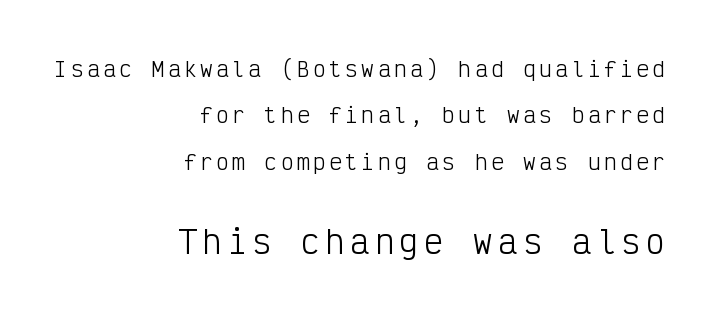
Q: Is the text bold? A: No.
Q: Is the text italic (slanted)? A: No, it is upright.
Q: Is the typeface a serif or a sans-serif typeface? A: Sans-serif.
Q: Is the text underlined? A: No.
Q: How is the paragraph aligned? A: Right-aligned.
Q: Is the spacing between lines tight, normal or loose? A: Loose.
Q: Which block of text is set in a larger size, the first (top) or the second (bottom)? A: The second (bottom) one.
Q: Width (condensed, normal, or wide)? A: Condensed.
Q: Stroke contrast? A: Low.
Q: x-height? A: Medium.
Q: Monospaced? A: Yes.
